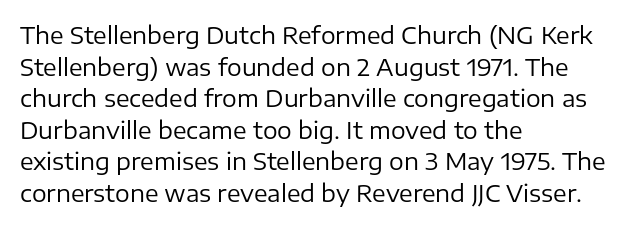
{"italic": "no", "bold": "no", "underline": "no", "align": "left", "line_spacing": "normal", "line_spacing_ratio": 1.37, "letter_spacing": "normal", "letter_spacing_em": 0.0, "glyph_px": 23}
